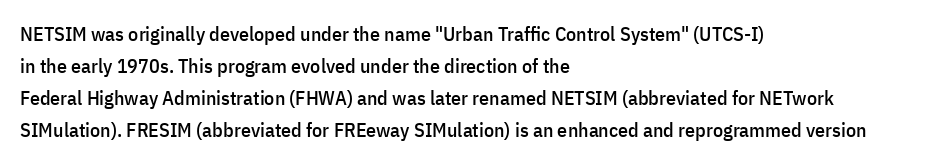
Posture: straight, roman, zero tilt. The ragged edge is on the right, which tells us the setting is flush left. The words here are not underlined. Inter-character spacing is left at the font's built-in metrics. What's the leading like? Ordinary, nothing unusual.
